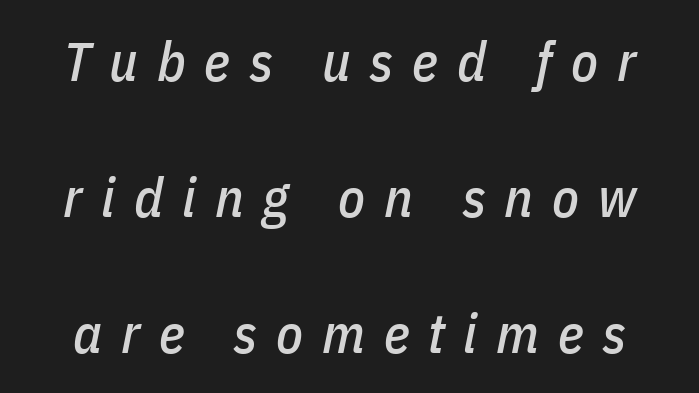
{"italic": "yes", "lean": "right", "slant_degrees": 11, "width": "condensed", "stroke_contrast": "low", "x_height": "medium", "monospaced": "no", "underline": "no", "line_spacing": "loose", "line_spacing_ratio": 2.47, "letter_spacing": "wide", "letter_spacing_em": 0.34, "glyph_px": 55}
